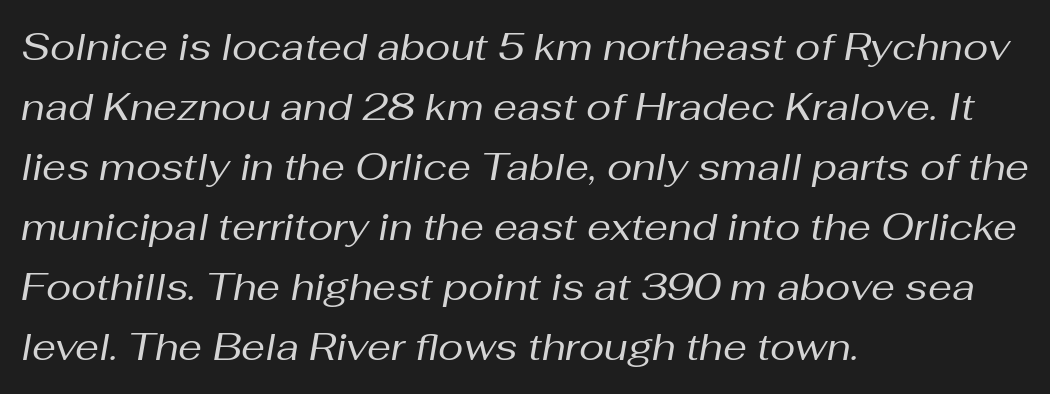
The image shows 38 px regular-weight type, italic (leaning right); set left-aligned, normal line spacing (1.58x), normal letter spacing, not underlined; medium stroke contrast and a medium x-height.
